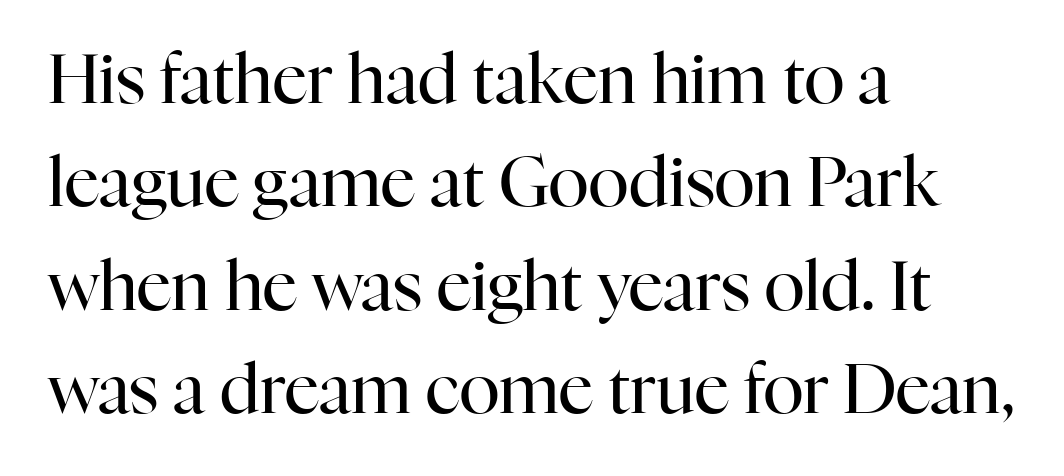
{"serif": "yes", "italic": "no", "bold": "no", "weight": "regular", "width": "normal", "stroke_contrast": "high", "x_height": "medium", "monospaced": "no", "underline": "no", "align": "left", "line_spacing": "normal", "line_spacing_ratio": 1.52, "letter_spacing": "normal", "letter_spacing_em": 0.0, "glyph_px": 68}
